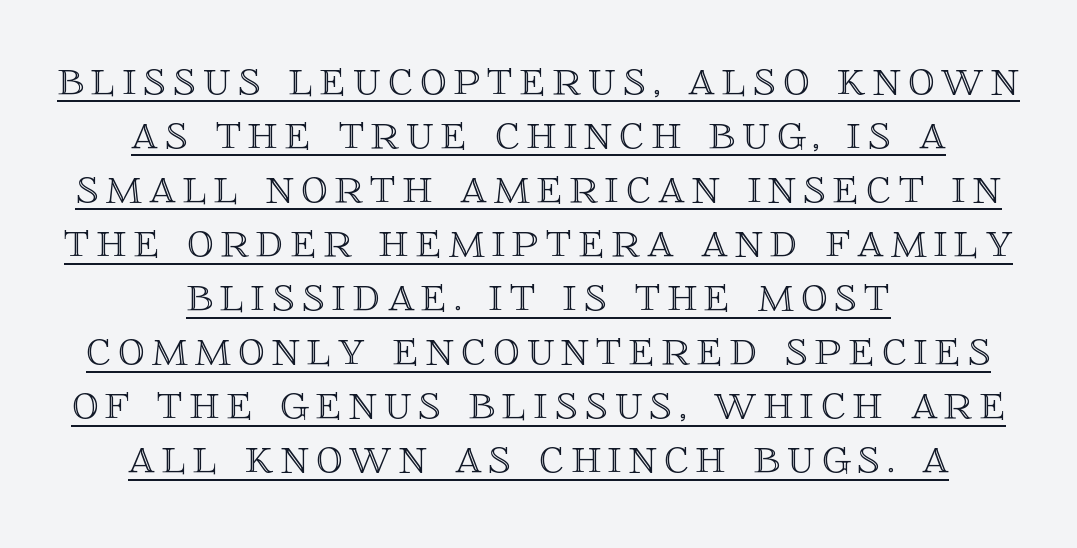
Q: Is the text italic (slanted)? A: No, it is upright.
Q: Is the text underlined? A: Yes.
Q: How is the paragraph aligned? A: Centered.
Q: Is the spacing between lines tight, normal or loose? A: Tight.
Q: Width (condensed, normal, or wide)? A: Normal.
Q: x-height? A: Large.
Q: Monospaced? A: No.
